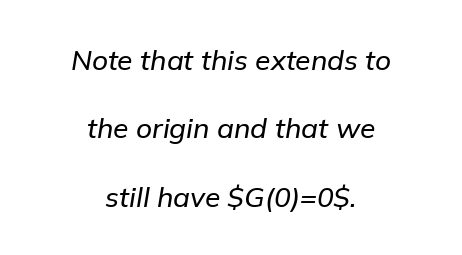
The image shows 28 px text type, italic (leaning right); set centered, loose line spacing (2.44x), normal letter spacing, not underlined; low stroke contrast and a medium x-height.
